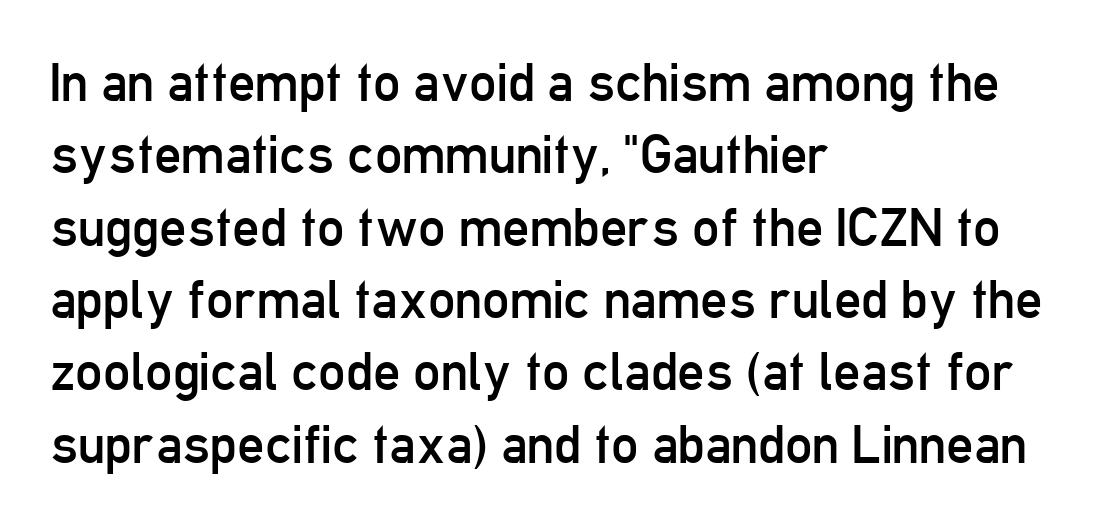
Is the block centered? No — it sits flush against the left margin. The font family rendered here belongs to the sans-serif group. Is this a fixed-width face? No — the glyphs have proportional, varying widths. Words appear dense and cohesive because spacing is normal.
